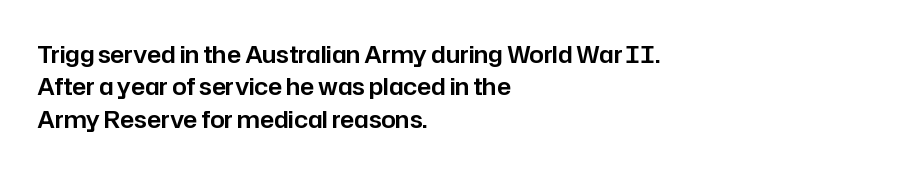
The image shows 23 px text type, upright; set left-aligned, normal line spacing (1.41x), normal letter spacing, not underlined.
